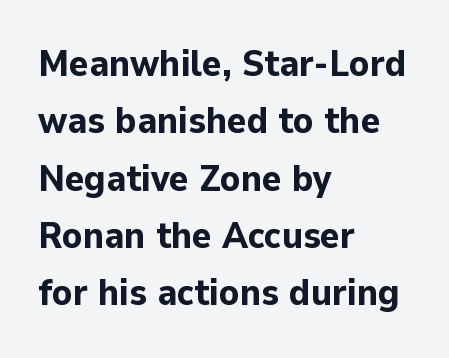
Q: Is the text bold? A: Yes.
Q: Is the text italic (slanted)? A: No, it is upright.
Q: Is the typeface a serif or a sans-serif typeface? A: Sans-serif.
Q: Is the text underlined? A: No.
Q: How is the paragraph aligned? A: Left-aligned.
Q: Is the spacing between letters normal or unusually wide? A: Normal.
Q: Is the spacing between lines tight, normal or loose? A: Normal.
Q: Width (condensed, normal, or wide)? A: Normal.
Q: Stroke contrast? A: Low.
Q: x-height? A: Medium.
Q: Monospaced? A: No.
